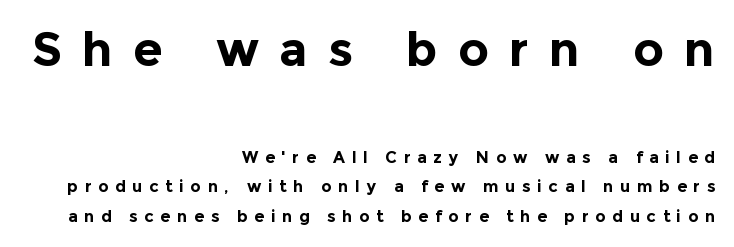
Q: Is the text bold? A: Yes.
Q: Is the text italic (slanted)? A: No, it is upright.
Q: Is the typeface a serif or a sans-serif typeface? A: Sans-serif.
Q: Is the text underlined? A: No.
Q: How is the paragraph aligned? A: Right-aligned.
Q: Is the spacing between letters normal or unusually wide? A: Unusually wide.
Q: Which block of text is set in a larger size, the first (top) or the second (bottom)? A: The first (top) one.
Q: Width (condensed, normal, or wide)? A: Normal.
Q: x-height? A: Medium.
Q: Monospaced? A: No.
